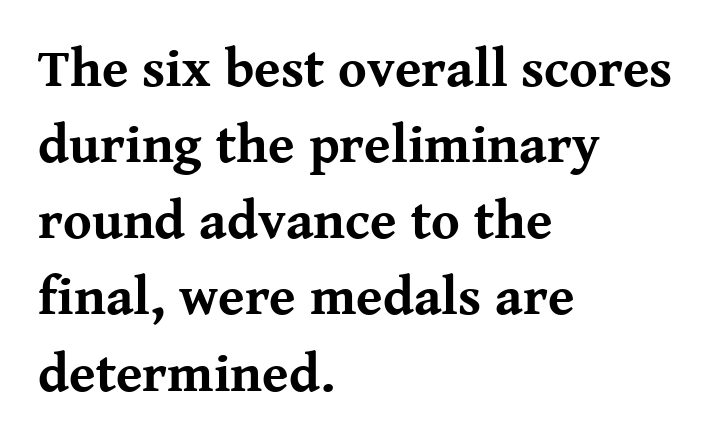
Q: Is the text bold? A: Yes.
Q: Is the text italic (slanted)? A: No, it is upright.
Q: Is the typeface a serif or a sans-serif typeface? A: Serif.
Q: Is the text underlined? A: No.
Q: How is the paragraph aligned? A: Left-aligned.
Q: Is the spacing between letters normal or unusually wide? A: Normal.
Q: Is the spacing between lines tight, normal or loose? A: Normal.
Q: Width (condensed, normal, or wide)? A: Normal.
Q: Stroke contrast? A: Medium.
Q: x-height? A: Medium.
Q: Monospaced? A: No.
